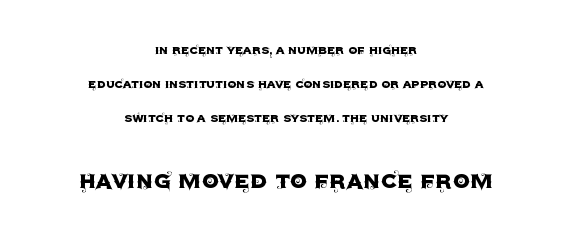
{"italic": "no", "underline": "no", "align": "center", "line_spacing": "loose", "line_spacing_ratio": 2.42, "letter_spacing": "normal", "letter_spacing_em": 0.0, "larger_block": "second", "size_ratio": 1.93, "glyph_px": 27}
